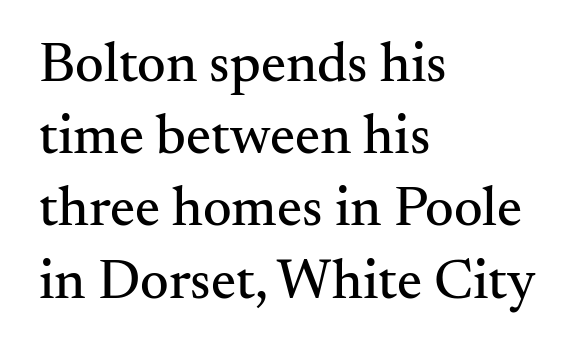
Q: Is the text italic (slanted)? A: No, it is upright.
Q: Is the typeface a serif or a sans-serif typeface? A: Serif.
Q: Is the text underlined? A: No.
Q: How is the paragraph aligned? A: Left-aligned.
Q: Is the spacing between letters normal or unusually wide? A: Normal.
Q: Is the spacing between lines tight, normal or loose? A: Normal.
Q: Width (condensed, normal, or wide)? A: Normal.
Q: Stroke contrast? A: Medium.
Q: x-height? A: Small.
Q: Monospaced? A: No.
